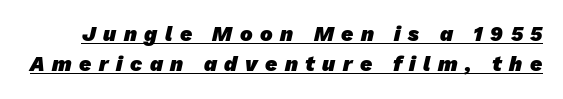
{"bold": "yes", "underline": "yes", "line_spacing": "normal", "line_spacing_ratio": 1.43, "letter_spacing": "wide", "letter_spacing_em": 0.36, "glyph_px": 21}
